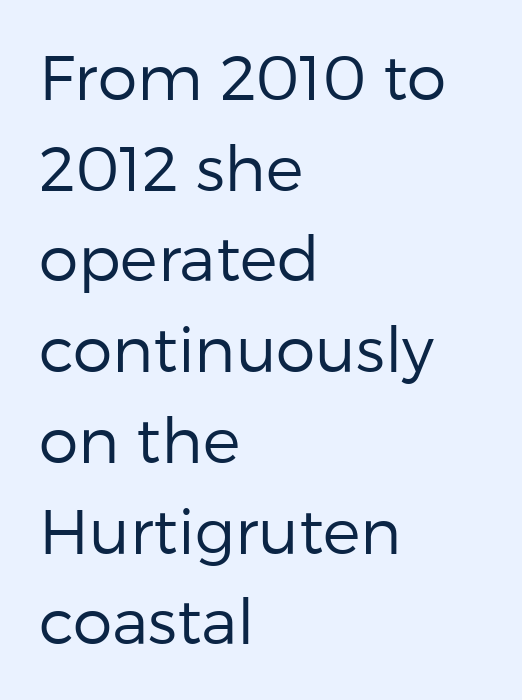
Q: Is the text bold? A: No.
Q: Is the text italic (slanted)? A: No, it is upright.
Q: Is the typeface a serif or a sans-serif typeface? A: Sans-serif.
Q: Is the text underlined? A: No.
Q: How is the paragraph aligned? A: Left-aligned.
Q: Is the spacing between letters normal or unusually wide? A: Normal.
Q: Is the spacing between lines tight, normal or loose? A: Normal.
Q: Width (condensed, normal, or wide)? A: Normal.
Q: Stroke contrast? A: Low.
Q: x-height? A: Medium.
Q: Monospaced? A: No.
